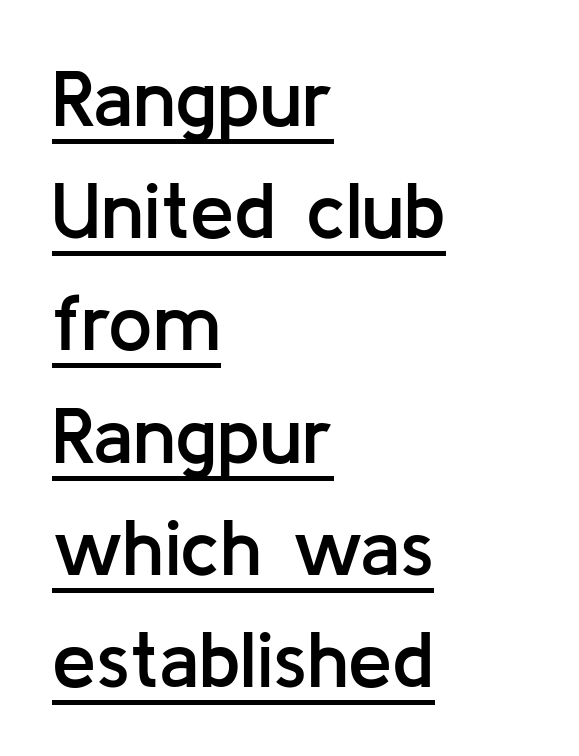
The image shows 79 px semibold sans-serif type, upright; set left-aligned, normal line spacing (1.42x), normal letter spacing, underlined; low stroke contrast and a medium x-height.
